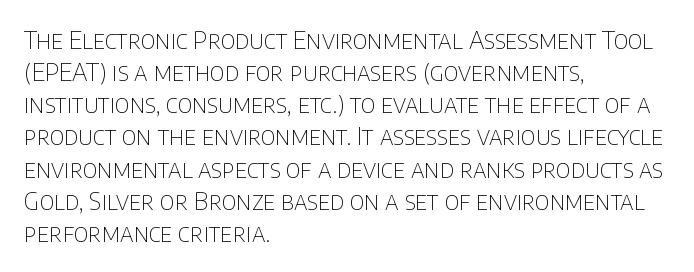
The image shows 24 px text type, upright; set left-aligned, normal line spacing (1.34x), normal letter spacing, not underlined.
